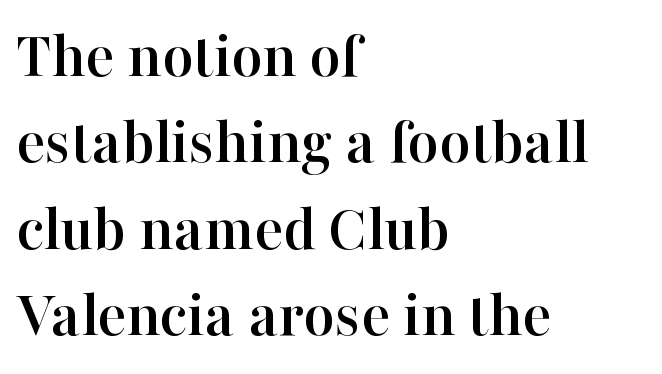
Q: Is the text italic (slanted)? A: No, it is upright.
Q: Is the typeface a serif or a sans-serif typeface? A: Serif.
Q: Is the text underlined? A: No.
Q: How is the paragraph aligned? A: Left-aligned.
Q: Is the spacing between letters normal or unusually wide? A: Normal.
Q: Is the spacing between lines tight, normal or loose? A: Normal.
Q: Width (condensed, normal, or wide)? A: Normal.
Q: Stroke contrast? A: High.
Q: x-height? A: Medium.
Q: Monospaced? A: No.
